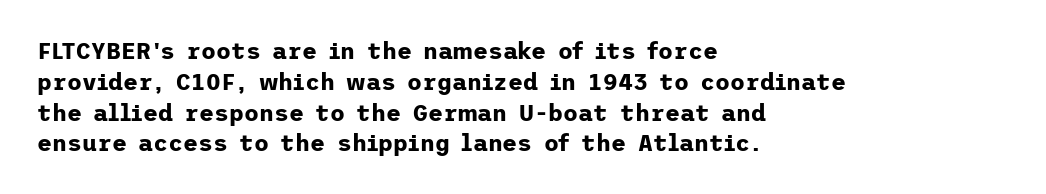
It's the straight-up-and-down kind of type. Descender tails drop into unmarked territory. Weight check: bold — yes, fully. Line beginnings align vertically; line endings do not.
